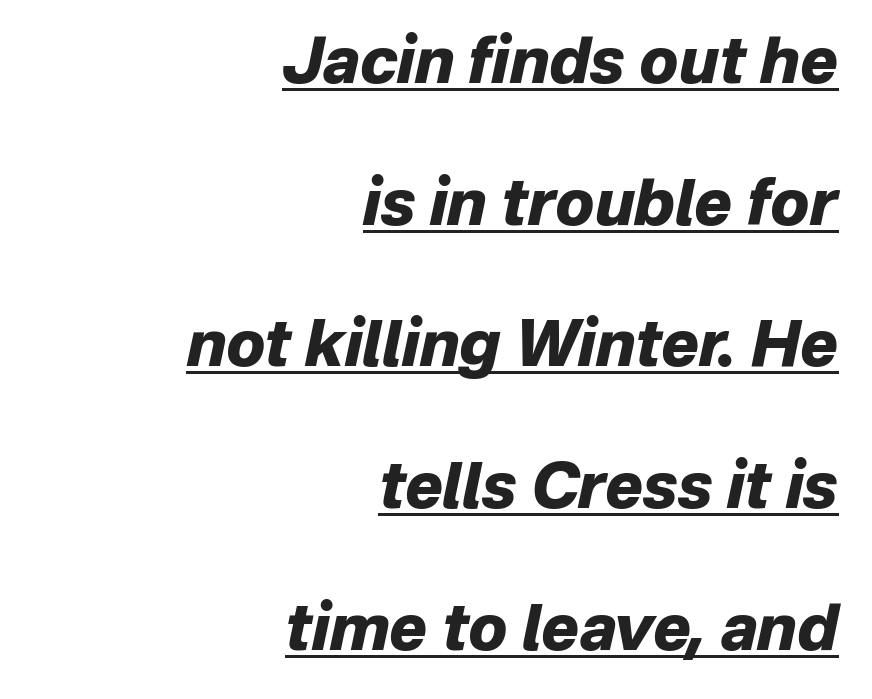
The image shows 63 px heavy type, italic (leaning right); set right-aligned, loose line spacing (2.25x), normal letter spacing, underlined; low stroke contrast and a medium x-height.
